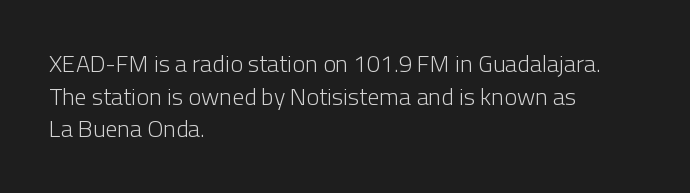
Plain, unruled lines of type. Ordinary non-slanted type is in use. Does extra space separate the letters? No, they use regular spacing. This is not heavy type; no bold has been used. These lines sit exactly where default settings would place them. Reading down the block, your eye returns to a fixed left position each line.
